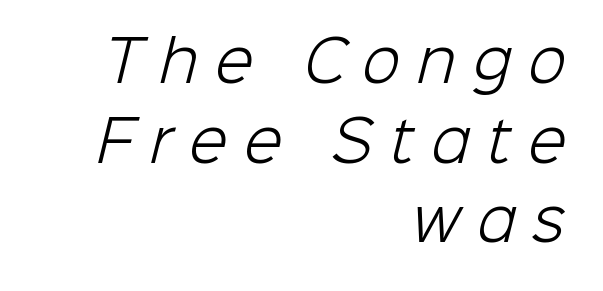
The image shows 56 px light sans-serif type; set right-aligned, normal line spacing (1.42x), unusually wide letter spacing (+0.3 em), not underlined; low stroke contrast and a medium x-height.
